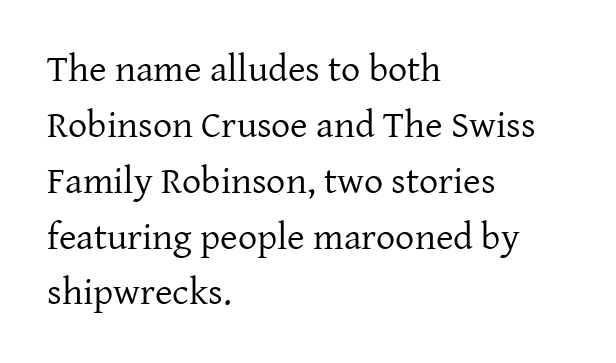
Q: Is the text bold? A: No.
Q: Is the text italic (slanted)? A: No, it is upright.
Q: Is the typeface a serif or a sans-serif typeface? A: Serif.
Q: Is the text underlined? A: No.
Q: How is the paragraph aligned? A: Left-aligned.
Q: Is the spacing between letters normal or unusually wide? A: Normal.
Q: Is the spacing between lines tight, normal or loose? A: Normal.
Q: Width (condensed, normal, or wide)? A: Normal.
Q: Stroke contrast? A: Low.
Q: x-height? A: Medium.
Q: Monospaced? A: No.
